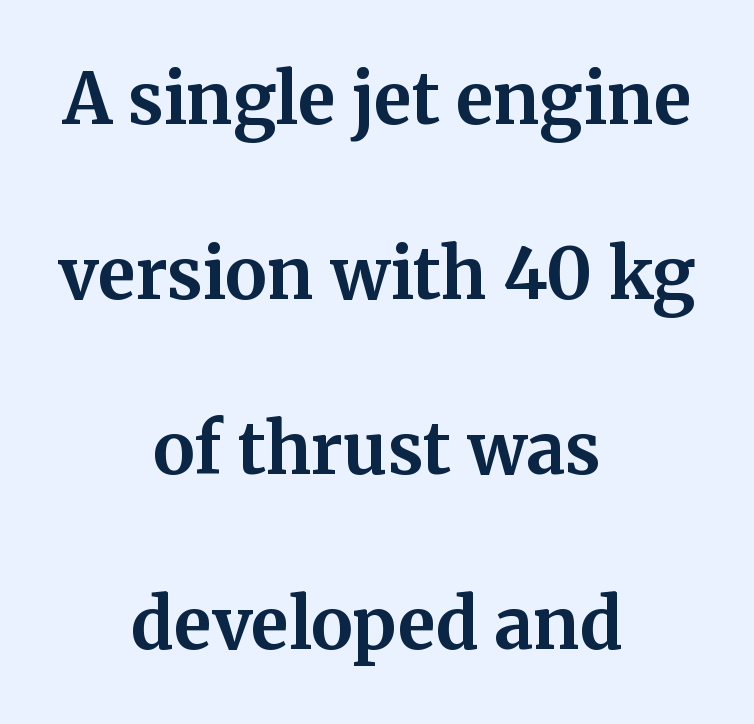
The image shows 70 px bold serif type, upright; set centered, loose line spacing (2.5x), normal letter spacing, not underlined; medium stroke contrast and a medium x-height.
